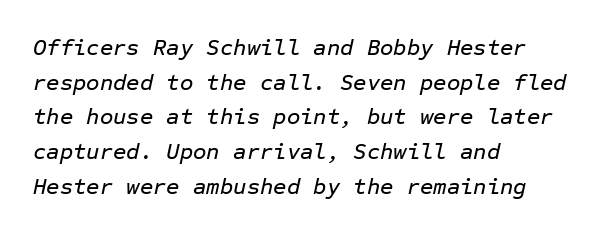
The image shows 23 px text type, italic (leaning right); set left-aligned, normal line spacing (1.51x), normal letter spacing, not underlined.
